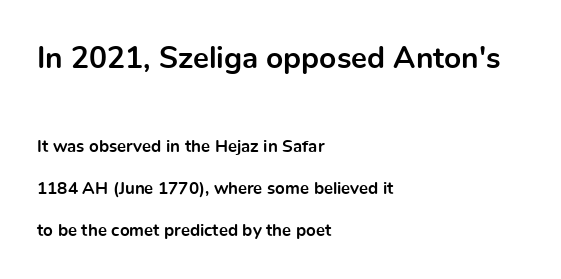
The image shows 30 px bold sans-serif type, upright; set left-aligned, loose line spacing (2.45x), normal letter spacing, not underlined; the first (top) block is 1.76x larger; a medium x-height.
